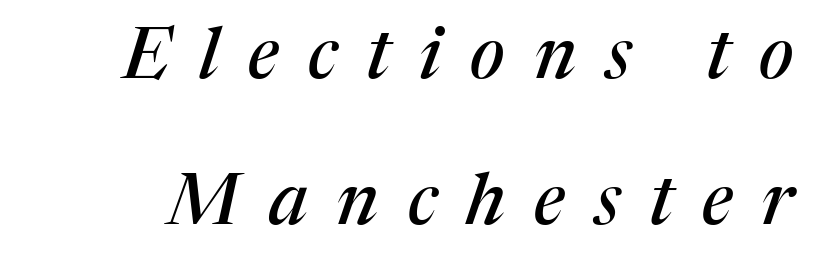
{"serif": "yes", "italic": "yes", "lean": "right", "slant_degrees": 17, "width": "normal", "stroke_contrast": "medium", "x_height": "medium", "monospaced": "no", "underline": "no", "line_spacing": "loose", "line_spacing_ratio": 2.05, "letter_spacing": "wide", "letter_spacing_em": 0.41, "glyph_px": 71}
